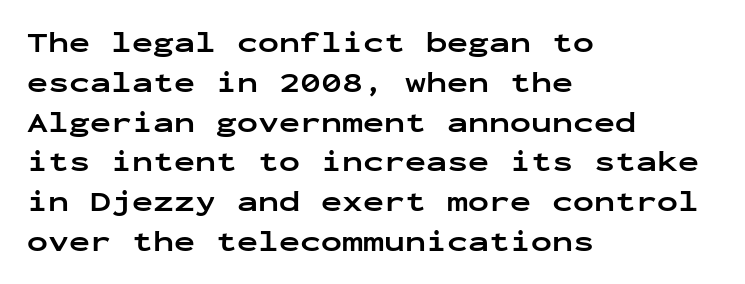
The image shows 28 px bold, wide sans-serif type, upright, monospaced; set left-aligned, normal line spacing (1.42x), normal letter spacing, not underlined; low stroke contrast and a medium x-height.
